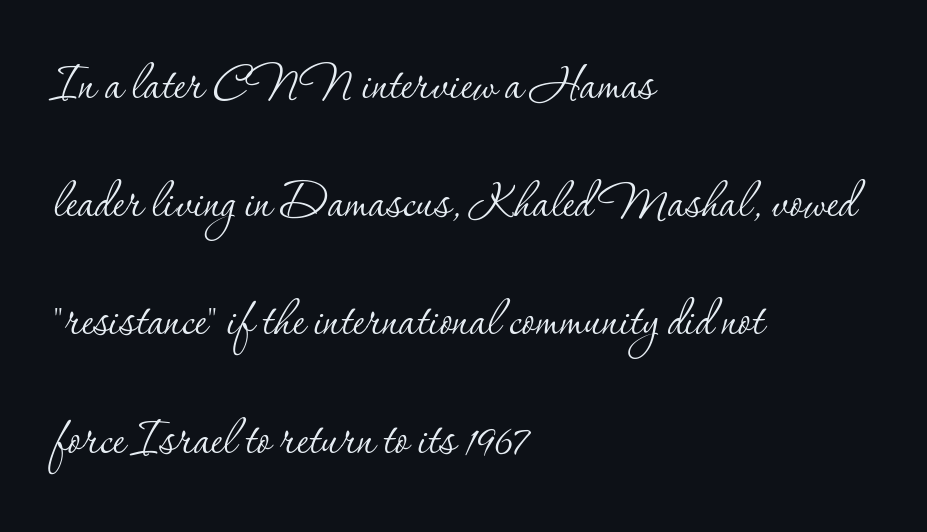
The image shows 60 px thin serif type; set left-aligned, loose line spacing (1.97x), normal letter spacing, not underlined; low stroke contrast and a small x-height.
